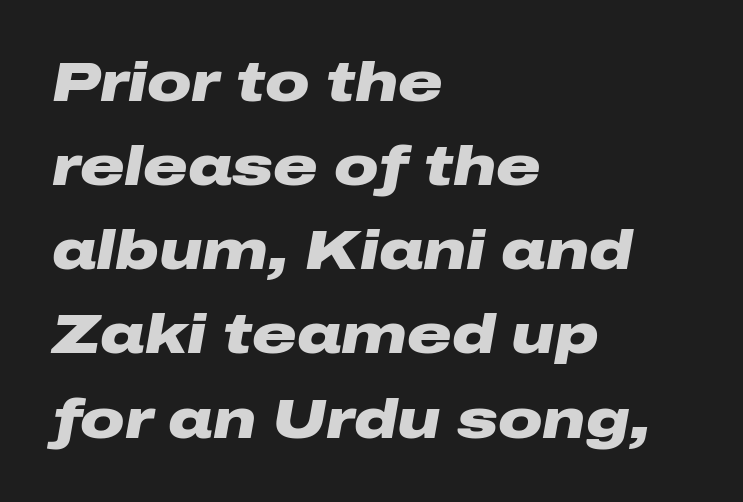
Q: Is the text bold? A: Yes.
Q: Is the text italic (slanted)? A: Yes, it leans right by about 10 degrees.
Q: Is the text underlined? A: No.
Q: How is the paragraph aligned? A: Left-aligned.
Q: Is the spacing between letters normal or unusually wide? A: Normal.
Q: Is the spacing between lines tight, normal or loose? A: Normal.
Q: Width (condensed, normal, or wide)? A: Wide.
Q: Stroke contrast? A: Low.
Q: x-height? A: Medium.
Q: Monospaced? A: No.
